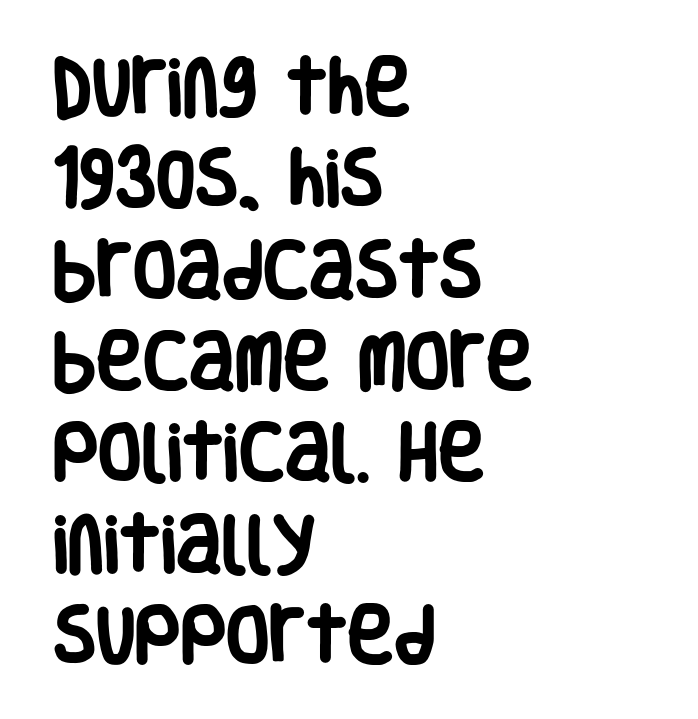
This is roman type, the default non-slanted kind. No extra tracking has been applied to these lines. Regular leading. Every letter is thick-stroked: bold, no question. Nobody drew a line under any word here. These lines are rendered in a variable-pitch font.
